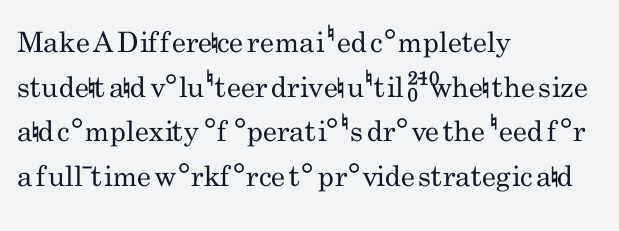
{"serif": "no", "italic": "no", "bold": "no", "weight": "regular", "width": "condensed", "stroke_contrast": "low", "x_height": "small", "monospaced": "no", "underline": "no", "align": "left", "line_spacing": "normal", "line_spacing_ratio": 1.59, "letter_spacing": "normal", "letter_spacing_em": 0.0, "glyph_px": 28}
